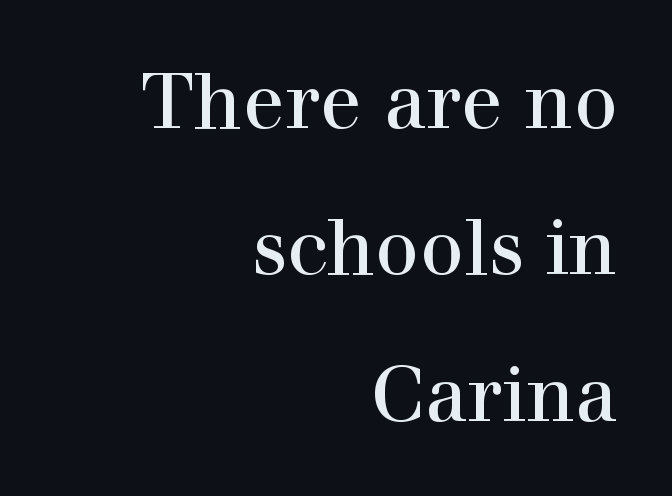
{"serif": "yes", "italic": "no", "bold": "no", "weight": "regular", "width": "normal", "stroke_contrast": "high", "x_height": "medium", "monospaced": "no", "underline": "no", "align": "right", "line_spacing": "loose", "line_spacing_ratio": 1.9, "letter_spacing": "normal", "letter_spacing_em": 0.0, "glyph_px": 77}
